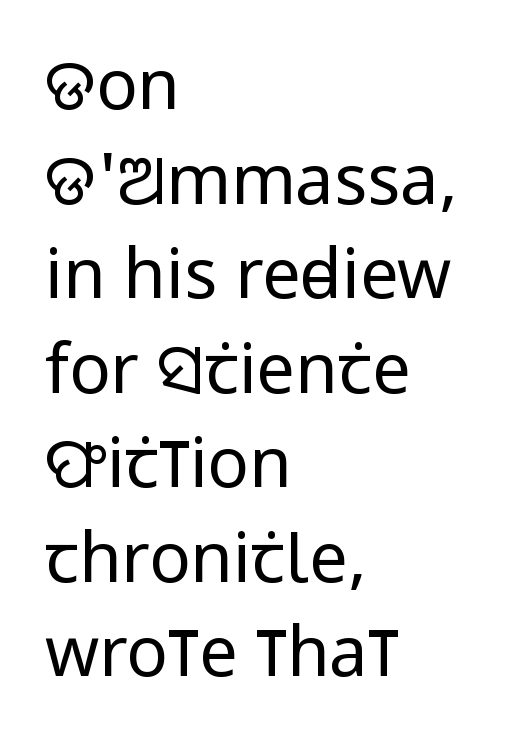
The image shows 69 px regular-weight, condensed sans-serif type, upright; set left-aligned, normal line spacing (1.37x), normal letter spacing, not underlined; low stroke contrast and a large x-height.
